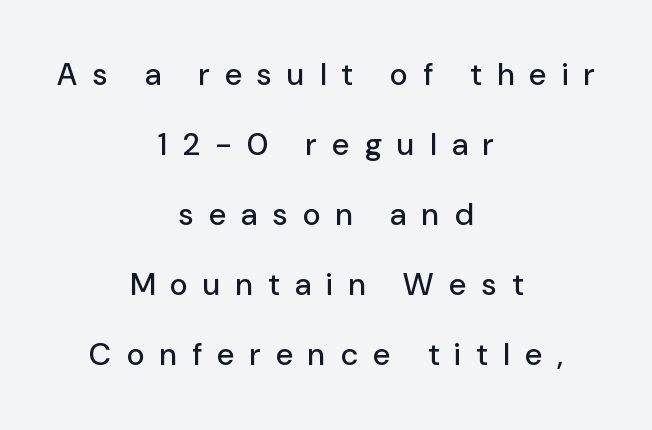
The image shows 31 px sans-serif type, upright; set centered, loose line spacing (2.26x), unusually wide letter spacing (+0.5 em), not underlined; low stroke contrast and a medium x-height.
